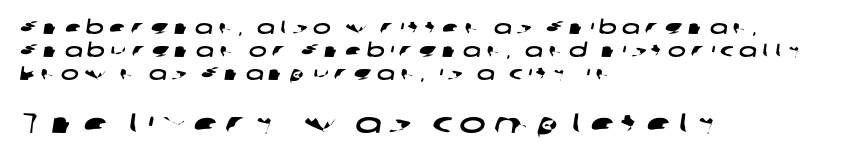
Is the letter spacing exaggerated? Yes — the characters are pushed far apart. Visually, the bottom section dominates because its glyphs are scaled up. Varying glyph widths throughout — classic text-font behaviour. The area under the type is left untouched.
